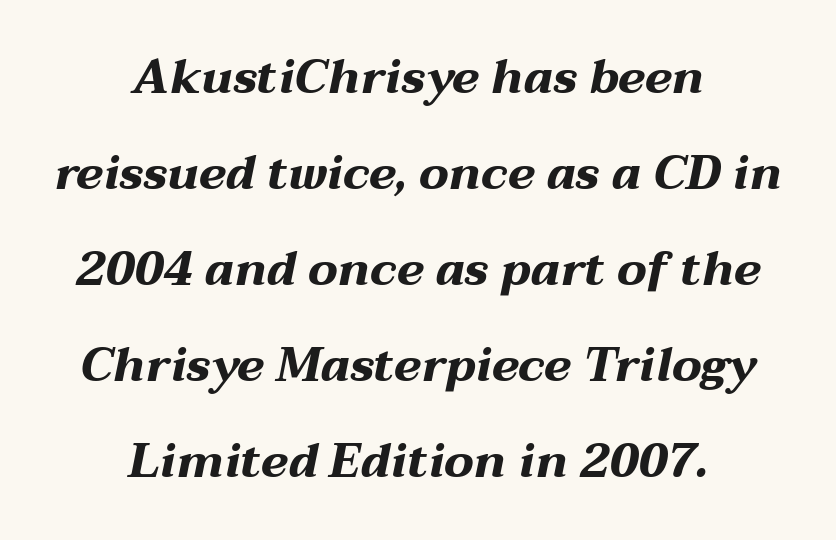
Q: Is the text bold? A: Yes.
Q: Is the text italic (slanted)? A: Yes, it leans right by about 12 degrees.
Q: Is the text underlined? A: No.
Q: How is the paragraph aligned? A: Centered.
Q: Is the spacing between letters normal or unusually wide? A: Normal.
Q: Is the spacing between lines tight, normal or loose? A: Loose.
Q: Width (condensed, normal, or wide)? A: Wide.
Q: Stroke contrast? A: Medium.
Q: x-height? A: Medium.
Q: Monospaced? A: No.
